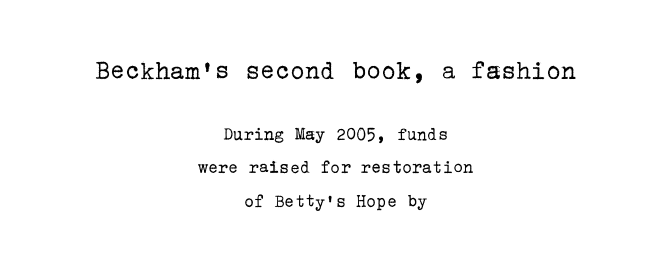
Q: Is the text bold? A: No.
Q: Is the text italic (slanted)? A: No, it is upright.
Q: Is the typeface a serif or a sans-serif typeface? A: Serif.
Q: Is the text underlined? A: No.
Q: How is the paragraph aligned? A: Centered.
Q: Is the spacing between letters normal or unusually wide? A: Normal.
Q: Which block of text is set in a larger size, the first (top) or the second (bottom)? A: The first (top) one.
Q: Width (condensed, normal, or wide)? A: Normal.
Q: Stroke contrast? A: Low.
Q: x-height? A: Medium.
